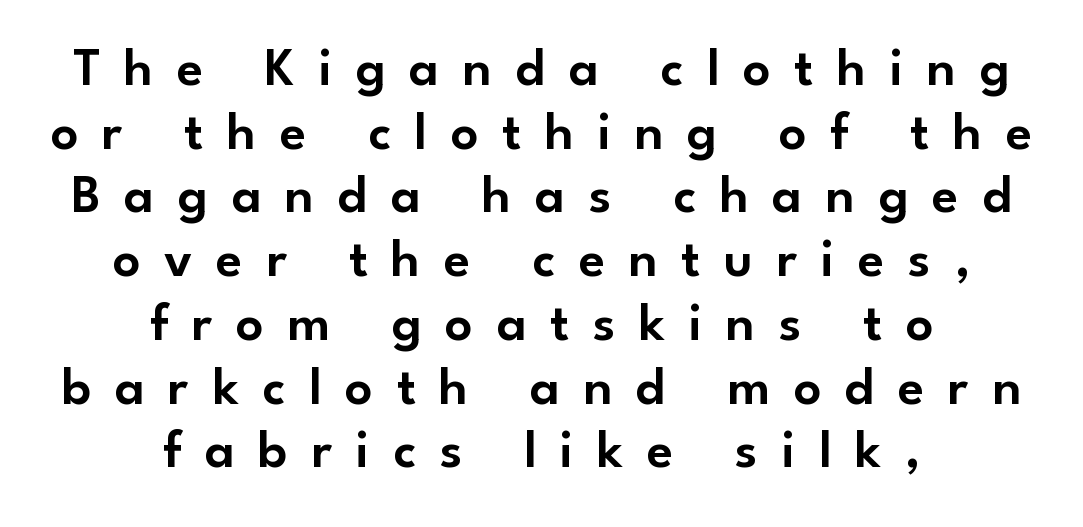
The specimen omits any rule beneath the text block's lines. Each line is balanced around a shared central axis. These lines are rendered in a variable-pitch font. Characters follow at a spacing far wider than the type designer built in. No feet cap the strokes, marking this as sans-serif type.
